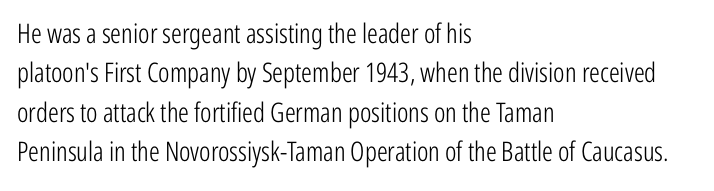
{"italic": "no", "bold": "no", "underline": "no", "align": "left", "line_spacing": "normal", "line_spacing_ratio": 1.46, "letter_spacing": "normal", "letter_spacing_em": 0.0, "glyph_px": 27}
